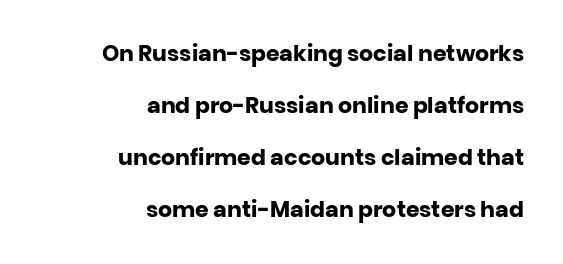
The image shows 22 px bold type, upright; set right-aligned, loose line spacing (2.37x), normal letter spacing, not underlined.
